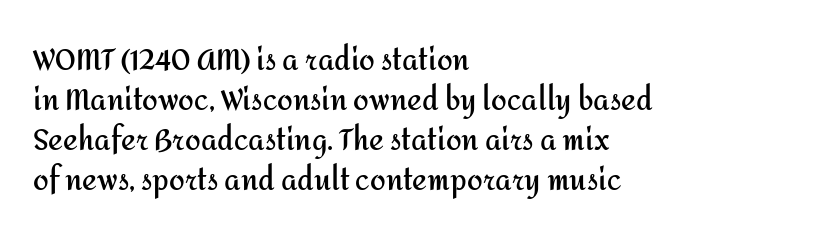
Q: Is the text bold? A: Yes.
Q: Is the text italic (slanted)? A: No, it is upright.
Q: Is the typeface a serif or a sans-serif typeface? A: Sans-serif.
Q: Is the text underlined? A: No.
Q: How is the paragraph aligned? A: Left-aligned.
Q: Is the spacing between letters normal or unusually wide? A: Normal.
Q: Is the spacing between lines tight, normal or loose? A: Normal.
Q: Width (condensed, normal, or wide)? A: Normal.
Q: Stroke contrast? A: Medium.
Q: x-height? A: Medium.
Q: Monospaced? A: No.
